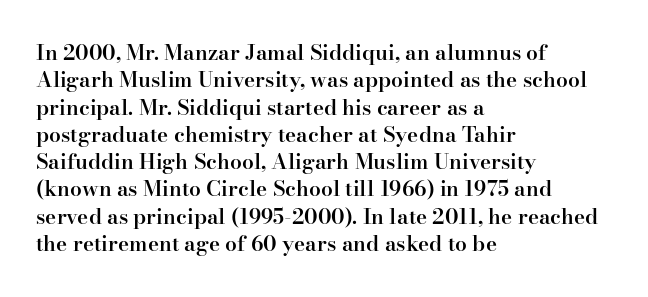
{"italic": "no", "bold": "semi", "underline": "no", "align": "left", "line_spacing": "normal", "line_spacing_ratio": 1.3, "letter_spacing": "normal", "letter_spacing_em": 0.0, "glyph_px": 21}
